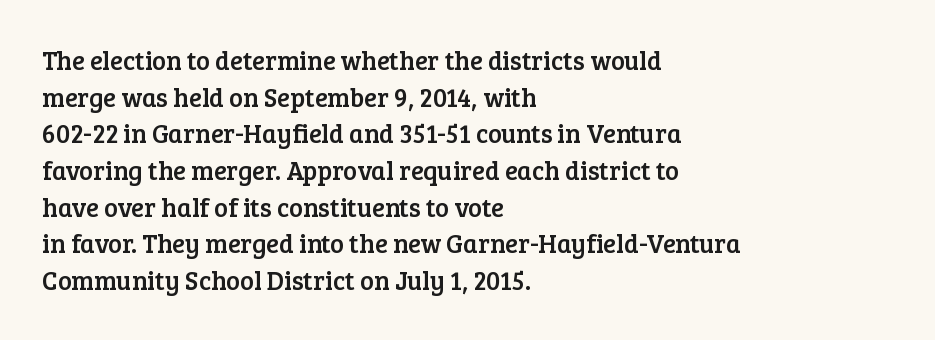
The image shows 26 px text type, upright; set left-aligned, normal line spacing (1.41x), normal letter spacing, not underlined.
